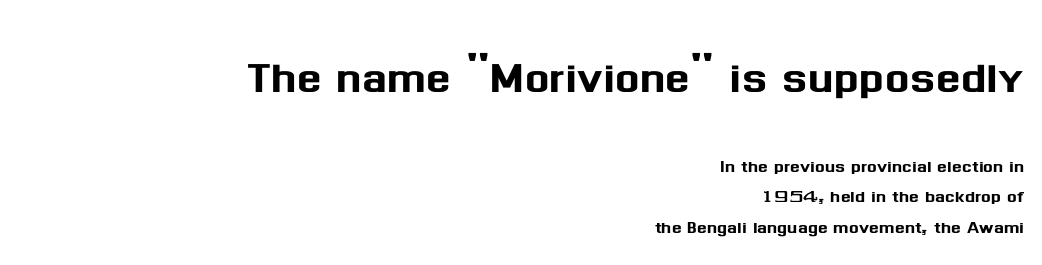
Evenly set lines give the paragraph a standard silhouette. No extra tracking has been applied to these lines. Underline: absent. Top chunk: large. Bottom chunk: small. Does the copy run flush right? Yes — the right margin is perfectly even. The letters stand straight up with perfectly vertical stems.
